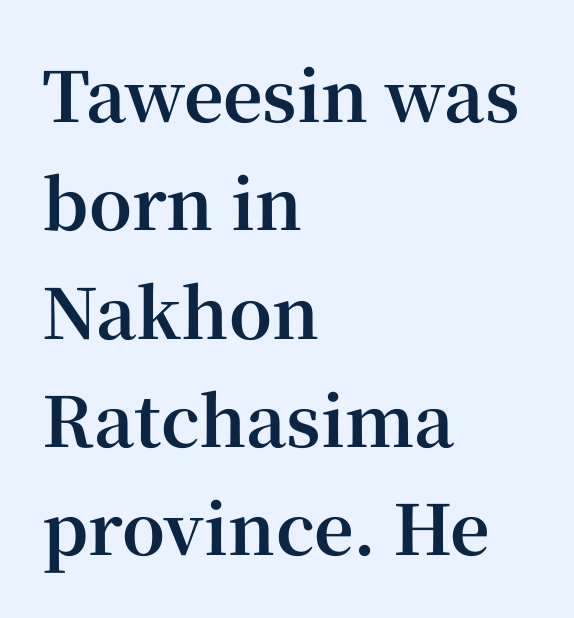
Q: Is the text bold? A: Yes.
Q: Is the text italic (slanted)? A: No, it is upright.
Q: Is the typeface a serif or a sans-serif typeface? A: Serif.
Q: Is the text underlined? A: No.
Q: How is the paragraph aligned? A: Left-aligned.
Q: Is the spacing between letters normal or unusually wide? A: Normal.
Q: Is the spacing between lines tight, normal or loose? A: Normal.
Q: Width (condensed, normal, or wide)? A: Normal.
Q: Stroke contrast? A: High.
Q: x-height? A: Medium.
Q: Monospaced? A: No.
